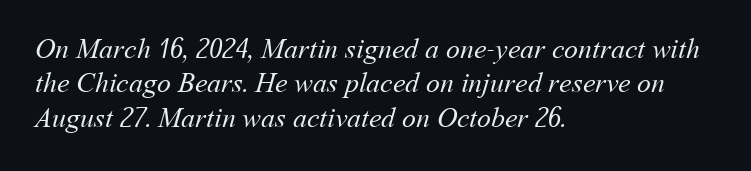
Q: Is the text bold? A: No.
Q: Is the text underlined? A: No.
Q: How is the paragraph aligned? A: Left-aligned.
Q: Is the spacing between letters normal or unusually wide? A: Normal.
Q: Width (condensed, normal, or wide)? A: Normal.
Q: Stroke contrast? A: Medium.
Q: x-height? A: Medium.
Q: Monospaced? A: No.
